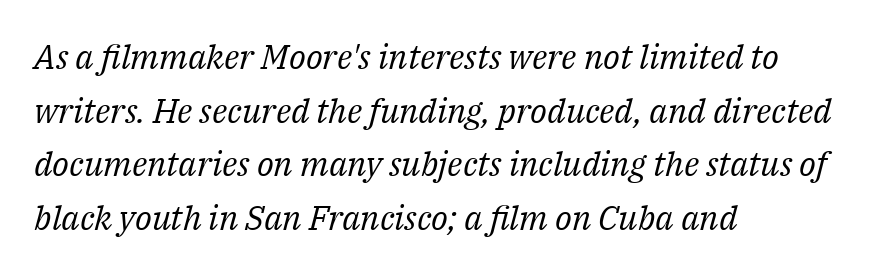
{"serif": "yes", "italic": "yes", "lean": "right", "slant_degrees": 14, "bold": "no", "weight": "regular", "width": "normal", "stroke_contrast": "medium", "x_height": "medium", "monospaced": "no", "underline": "no", "align": "left", "line_spacing": "normal", "line_spacing_ratio": 1.58, "letter_spacing": "normal", "letter_spacing_em": 0.0, "glyph_px": 34}
